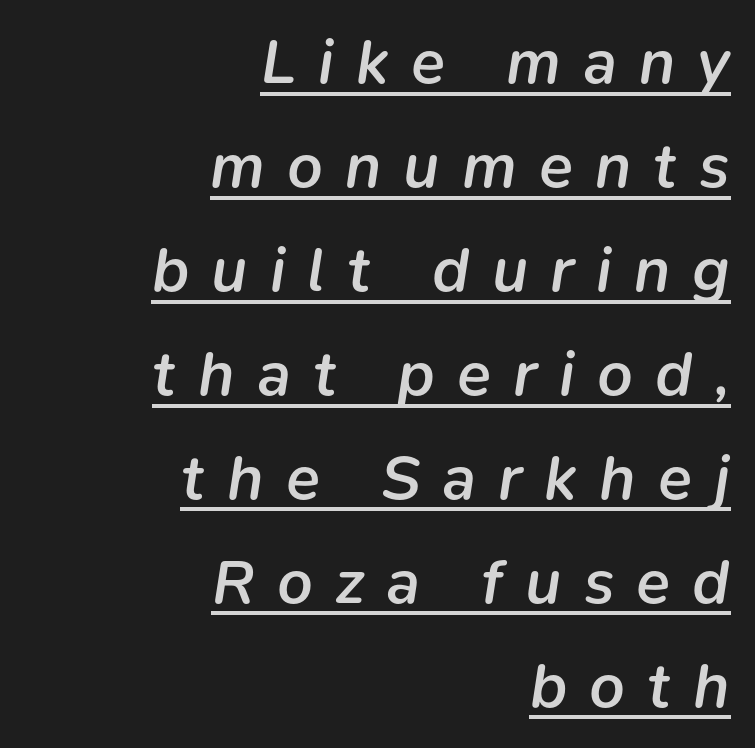
Q: Is the text bold? A: Semi-bold.
Q: Is the text italic (slanted)? A: Yes, it leans right by about 9 degrees.
Q: Is the text underlined? A: Yes.
Q: How is the paragraph aligned? A: Right-aligned.
Q: Is the spacing between letters normal or unusually wide? A: Unusually wide.
Q: Is the spacing between lines tight, normal or loose? A: Normal.
Q: Width (condensed, normal, or wide)? A: Normal.
Q: Stroke contrast? A: Low.
Q: x-height? A: Medium.
Q: Monospaced? A: No.
